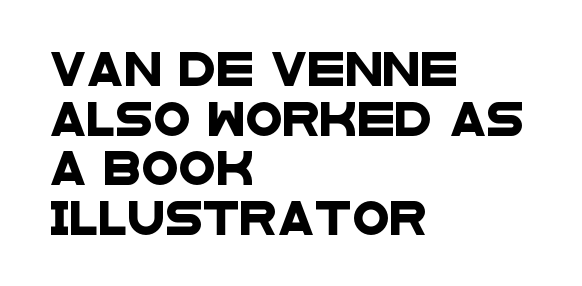
The image shows 34 px wide sans-serif type; set left-aligned, normal line spacing (1.46x), normal letter spacing, not underlined; low stroke contrast and a large x-height.
